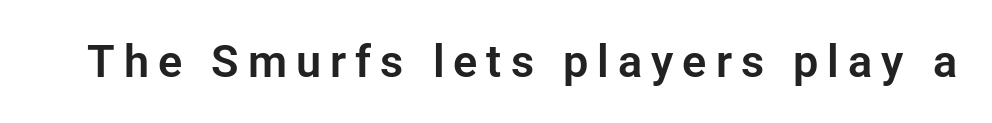
{"serif": "no", "italic": "no", "width": "normal", "stroke_contrast": "low", "x_height": "medium", "monospaced": "no", "underline": "no", "letter_spacing": "wide", "letter_spacing_em": 0.2, "glyph_px": 45}
